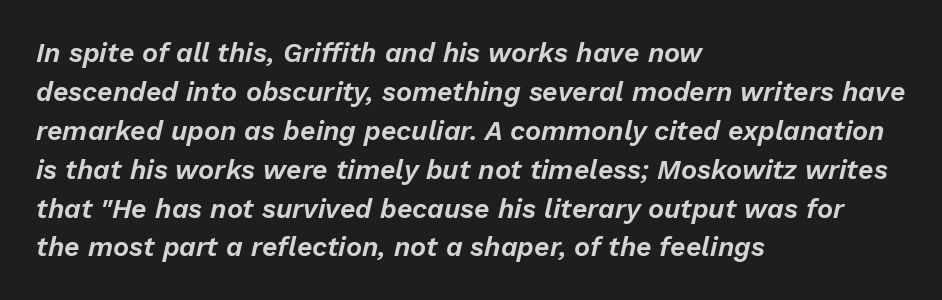
{"italic": "yes", "lean": "right", "slant_degrees": 13, "underline": "no", "align": "left", "line_spacing": "normal", "line_spacing_ratio": 1.44, "letter_spacing": "normal", "letter_spacing_em": 0.0, "glyph_px": 27}
